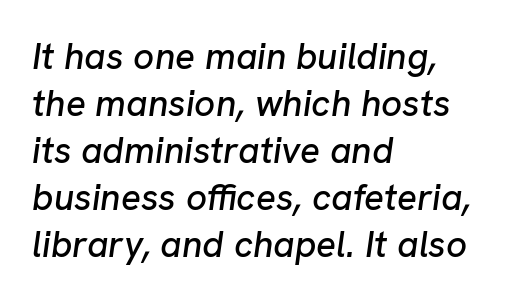
Q: Is the text italic (slanted)? A: Yes, it leans right by about 8 degrees.
Q: Is the text underlined? A: No.
Q: How is the paragraph aligned? A: Left-aligned.
Q: Is the spacing between letters normal or unusually wide? A: Normal.
Q: Is the spacing between lines tight, normal or loose? A: Normal.
Q: Width (condensed, normal, or wide)? A: Normal.
Q: Stroke contrast? A: Low.
Q: x-height? A: Medium.
Q: Monospaced? A: No.
